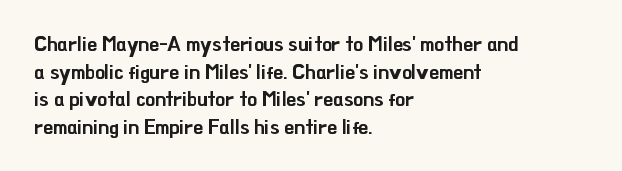
The image shows 20 px text type, upright; set left-aligned, normal line spacing (1.38x), normal letter spacing, not underlined.
